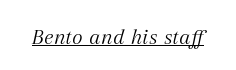
Looking at the ascenders, they clearly lean. A typesetter would call this zero additional tracking. Caption: lettering with a line underneath. The font is comparable to plain body text, perhaps lighter.
